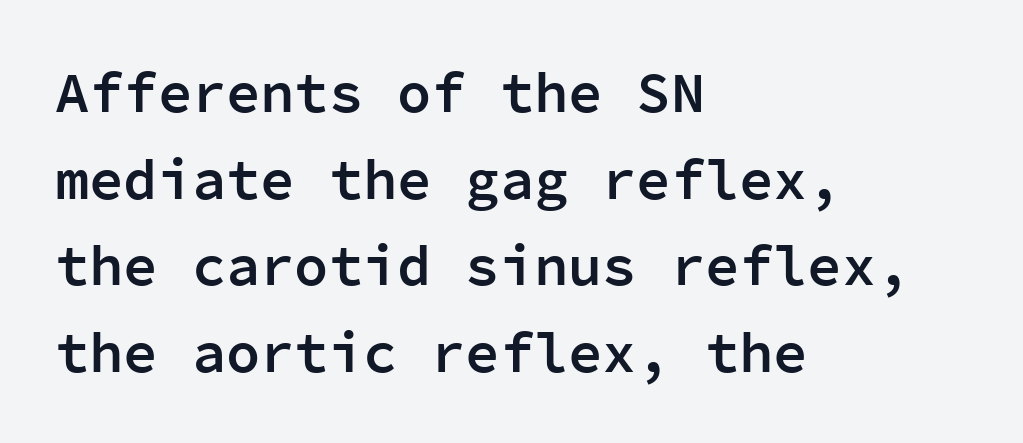
Q: Is the text bold? A: Semi-bold.
Q: Is the text italic (slanted)? A: No, it is upright.
Q: Is the typeface a serif or a sans-serif typeface? A: Sans-serif.
Q: Is the text underlined? A: No.
Q: How is the paragraph aligned? A: Left-aligned.
Q: Is the spacing between letters normal or unusually wide? A: Normal.
Q: Is the spacing between lines tight, normal or loose? A: Normal.
Q: Width (condensed, normal, or wide)? A: Normal.
Q: Stroke contrast? A: Low.
Q: x-height? A: Medium.
Q: Monospaced? A: Yes.
